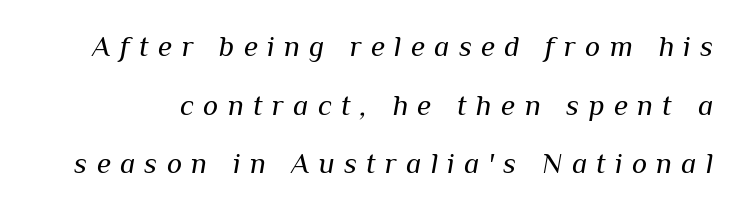
Q: Is the text bold? A: No.
Q: Is the text italic (slanted)? A: Yes, it leans right by about 10 degrees.
Q: Is the text underlined? A: No.
Q: Is the spacing between letters normal or unusually wide? A: Unusually wide.
Q: Is the spacing between lines tight, normal or loose? A: Loose.
Q: Width (condensed, normal, or wide)? A: Normal.
Q: Stroke contrast? A: Medium.
Q: x-height? A: Medium.
Q: Monospaced? A: No.
